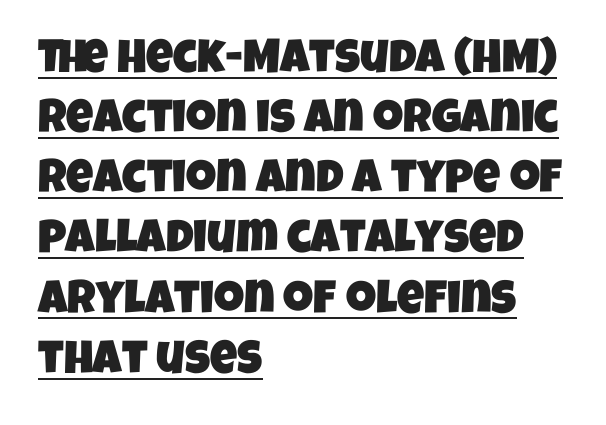
The image shows 47 px condensed sans-serif type; set left-aligned, normal line spacing (1.28x), normal letter spacing, underlined; low stroke contrast and a large x-height.
